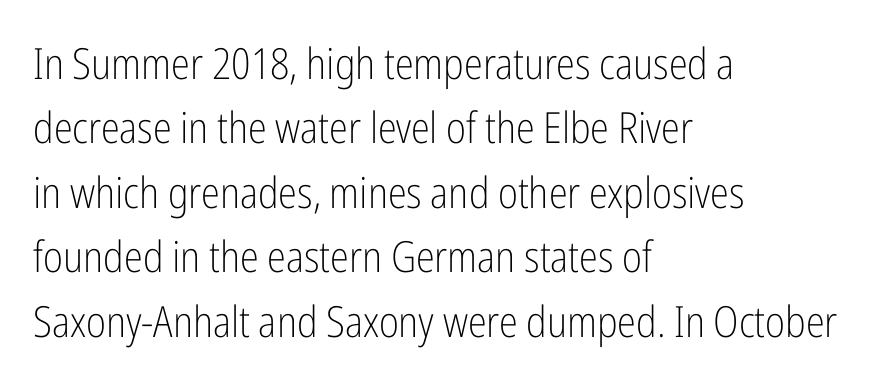
The ragged edge is on the right, which tells us the setting is flush left. Honestly, there is no underline to notice here at all. Vertical stems look standard width or narrower in stroke. Ordinary non-slanted type is in use. This rendering employs a face without finishing strokes, i.e., a sans-serif.
